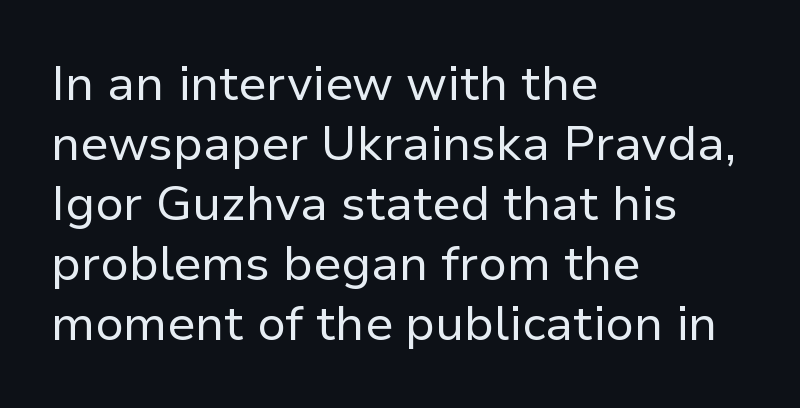
The image shows 48 px regular-weight sans-serif type, upright; set left-aligned, normal line spacing (1.25x), normal letter spacing, not underlined; low stroke contrast and a medium x-height.
